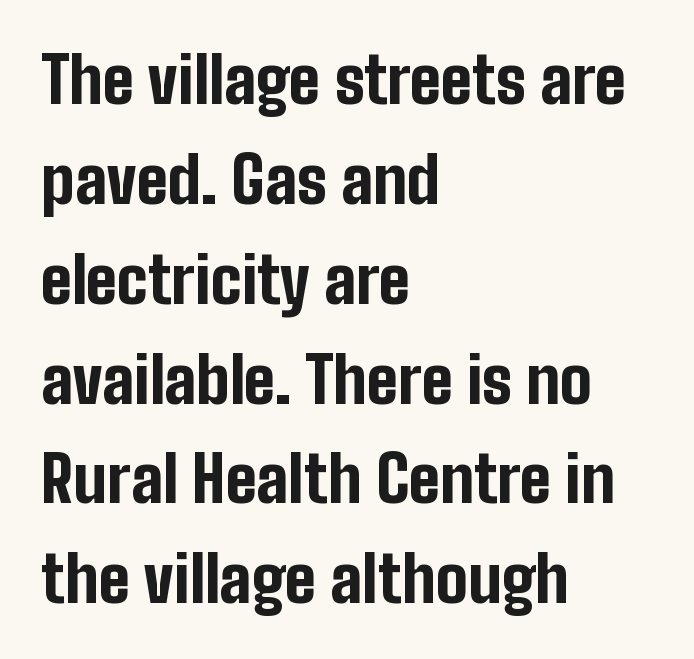
Q: Is the text bold? A: Yes.
Q: Is the text italic (slanted)? A: No, it is upright.
Q: Is the typeface a serif or a sans-serif typeface? A: Sans-serif.
Q: Is the text underlined? A: No.
Q: How is the paragraph aligned? A: Left-aligned.
Q: Is the spacing between letters normal or unusually wide? A: Normal.
Q: Is the spacing between lines tight, normal or loose? A: Normal.
Q: Width (condensed, normal, or wide)? A: Condensed.
Q: Stroke contrast? A: Low.
Q: x-height? A: Medium.
Q: Monospaced? A: No.
